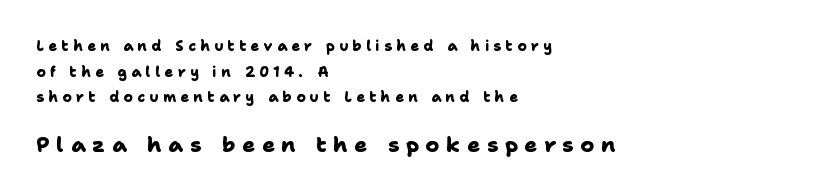
Q: Is the text bold? A: Yes.
Q: Is the text underlined? A: No.
Q: How is the paragraph aligned? A: Left-aligned.
Q: Is the spacing between letters normal or unusually wide? A: Unusually wide.
Q: Which block of text is set in a larger size, the first (top) or the second (bottom)? A: The second (bottom) one.
